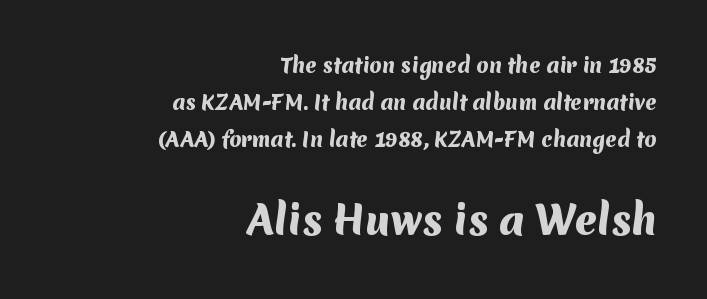
Q: Is the text bold? A: Yes.
Q: Is the typeface a serif or a sans-serif typeface? A: Sans-serif.
Q: Is the text underlined? A: No.
Q: How is the paragraph aligned? A: Right-aligned.
Q: Is the spacing between letters normal or unusually wide? A: Normal.
Q: Which block of text is set in a larger size, the first (top) or the second (bottom)? A: The second (bottom) one.
Q: Width (condensed, normal, or wide)? A: Normal.
Q: Stroke contrast? A: Medium.
Q: x-height? A: Medium.
Q: Monospaced? A: No.
